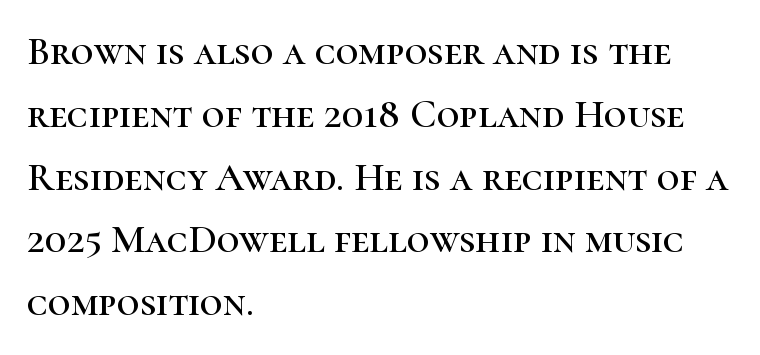
{"serif": "yes", "italic": "no", "width": "normal", "stroke_contrast": "high", "x_height": "medium", "monospaced": "no", "underline": "no", "align": "left", "line_spacing": "normal", "line_spacing_ratio": 1.57, "letter_spacing": "normal", "letter_spacing_em": 0.0, "glyph_px": 40}
